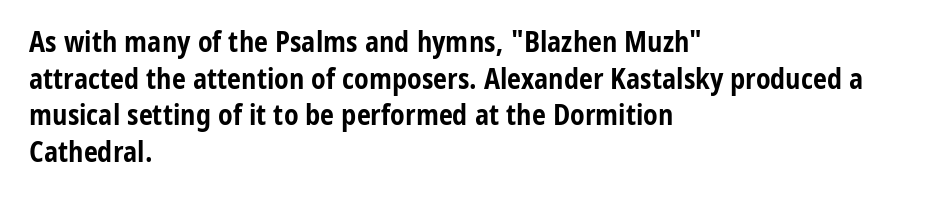
{"serif": "no", "italic": "no", "bold": "yes", "weight": "bold", "width": "condensed", "stroke_contrast": "low", "x_height": "medium", "monospaced": "no", "underline": "no", "align": "left", "line_spacing": "normal", "line_spacing_ratio": 1.31, "letter_spacing": "normal", "letter_spacing_em": 0.0, "glyph_px": 28}
